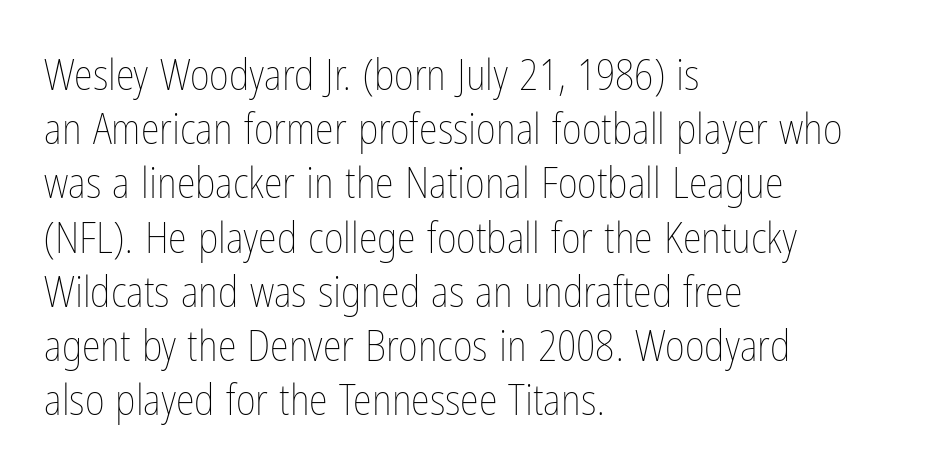
Rows of type keep a routine distance in the vertical direction. This sample is left-justified, so line endings fall wherever the words run out. Quick note: not italic, upright. These glyphs show unthickened strokes, regular width or finer.
